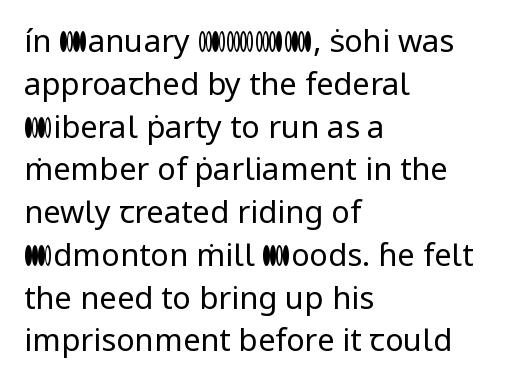
{"serif": "no", "italic": "no", "bold": "no", "weight": "regular", "width": "normal", "stroke_contrast": "low", "x_height": "medium", "monospaced": "no", "underline": "no", "align": "left", "line_spacing": "normal", "line_spacing_ratio": 1.38, "letter_spacing": "normal", "letter_spacing_em": 0.0, "glyph_px": 31}
